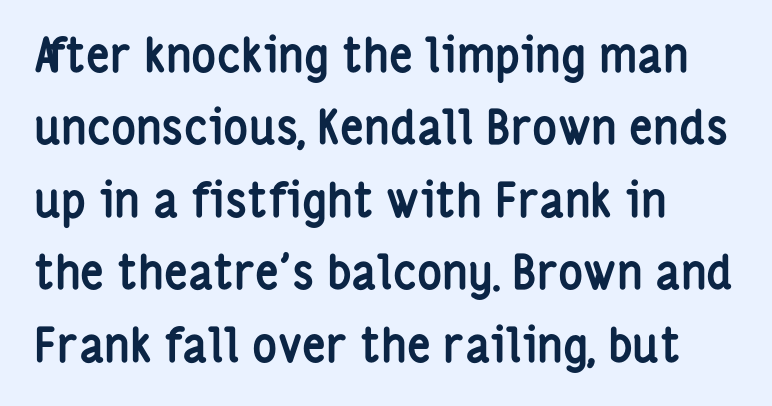
{"serif": "no", "italic": "no", "bold": "yes", "weight": "semibold", "width": "condensed", "stroke_contrast": "low", "x_height": "medium", "monospaced": "no", "underline": "no", "align": "left", "line_spacing": "normal", "line_spacing_ratio": 1.54, "letter_spacing": "normal", "letter_spacing_em": 0.0, "glyph_px": 47}
